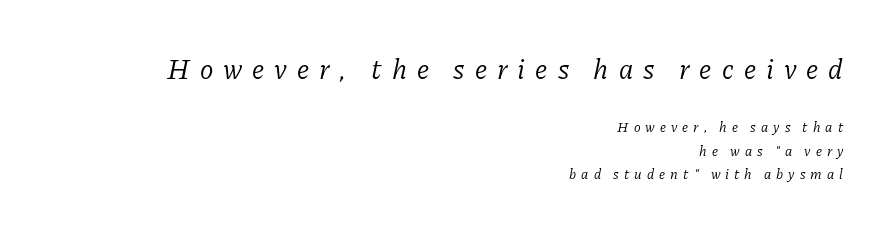
Q: Is the text bold? A: No.
Q: Is the text italic (slanted)? A: Yes, it leans right by about 11 degrees.
Q: Is the typeface a serif or a sans-serif typeface? A: Serif.
Q: Is the text underlined? A: No.
Q: How is the paragraph aligned? A: Right-aligned.
Q: Is the spacing between letters normal or unusually wide? A: Unusually wide.
Q: Is the spacing between lines tight, normal or loose? A: Normal.
Q: Which block of text is set in a larger size, the first (top) or the second (bottom)? A: The first (top) one.
Q: Width (condensed, normal, or wide)? A: Normal.
Q: Stroke contrast? A: Low.
Q: x-height? A: Medium.
Q: Monospaced? A: No.
